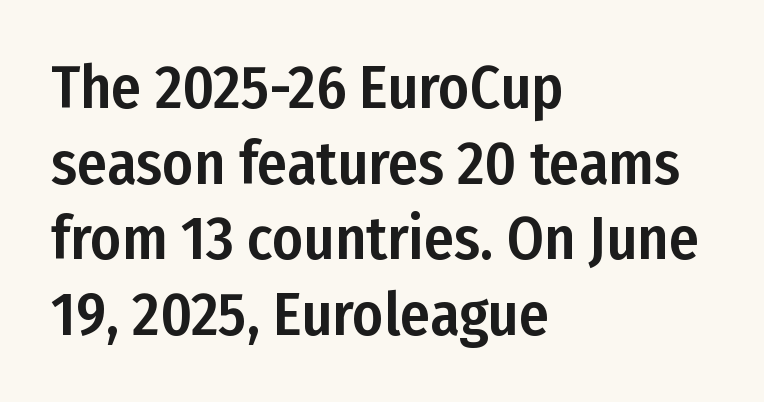
{"serif": "no", "italic": "no", "width": "condensed", "stroke_contrast": "low", "x_height": "medium", "monospaced": "no", "underline": "no", "align": "left", "line_spacing": "normal", "line_spacing_ratio": 1.26, "letter_spacing": "normal", "letter_spacing_em": 0.0, "glyph_px": 60}
